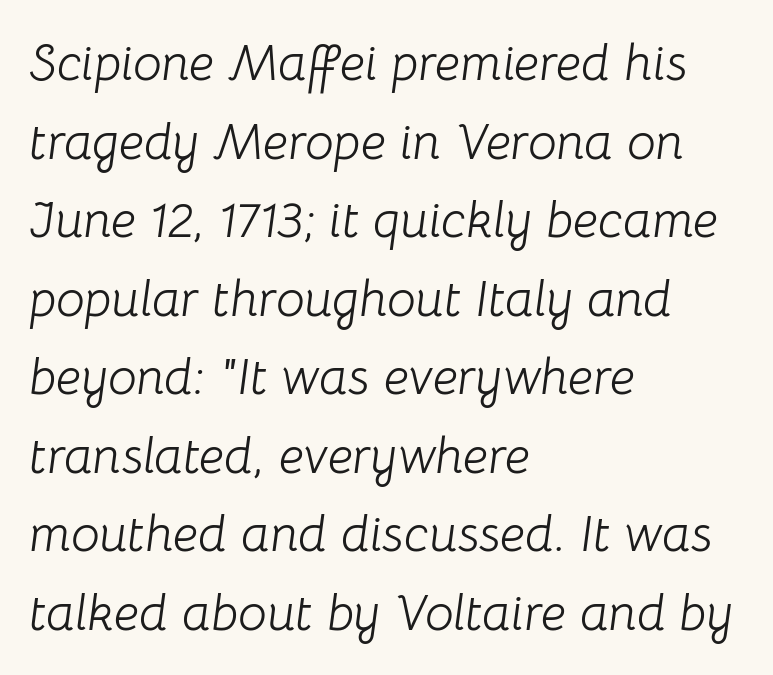
The passage shown has conventional tracking throughout. The letters look calm and open, with moderate or lighter stems. Summary of vertical rhythm: regular, with standard interline spacing. It's the slanting kind of type. Varying glyph widths throughout — classic text-font behaviour. Bare-footed words on every line.
